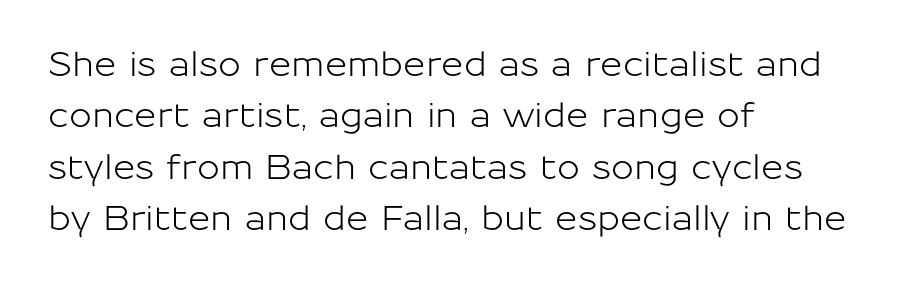
Posture: vertical. This sample keeps an unexceptional amount of space between lines. Grotesque or geometric, the face here clearly has no serifs. Looks like regular typesetting: each glyph gets only the width it needs.
